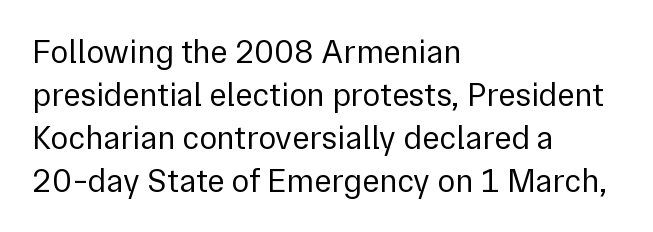
{"serif": "no", "italic": "no", "bold": "no", "weight": "regular", "width": "normal", "x_height": "medium", "monospaced": "no", "underline": "no", "align": "left", "line_spacing": "normal", "line_spacing_ratio": 1.3, "letter_spacing": "normal", "letter_spacing_em": 0.0, "glyph_px": 33}
